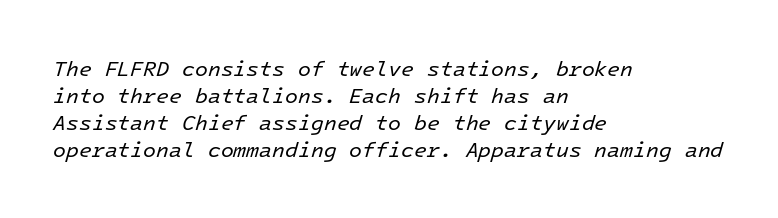
{"italic": "yes", "lean": "right", "slant_degrees": 16, "bold": "no", "underline": "no", "align": "left", "line_spacing": "normal", "line_spacing_ratio": 1.29, "letter_spacing": "normal", "letter_spacing_em": 0.0, "glyph_px": 21}
